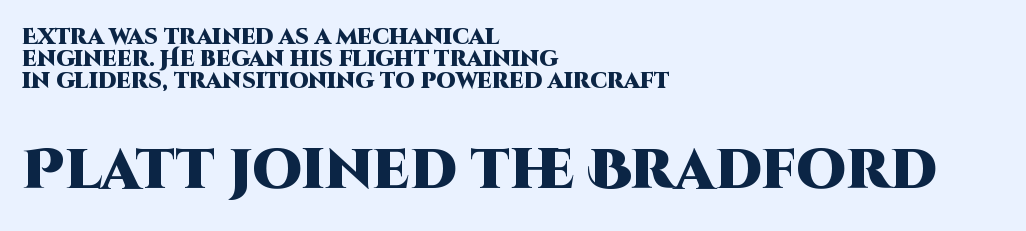
The image shows 56 px heavy sans-serif type, upright; set left-aligned, tight line spacing (1.0x), normal letter spacing, not underlined; the second (bottom) block is 2.55x larger; high stroke contrast and a large x-height.
